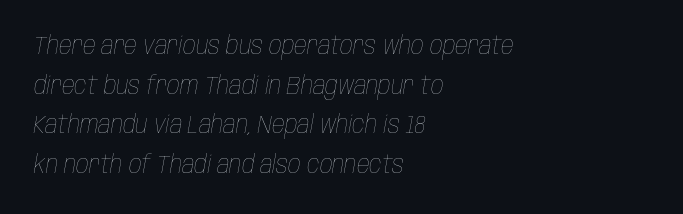
{"italic": "yes", "lean": "right", "slant_degrees": 10, "bold": "no", "underline": "no", "align": "left", "line_spacing": "normal", "line_spacing_ratio": 1.59, "letter_spacing": "normal", "letter_spacing_em": 0.0, "glyph_px": 25}
